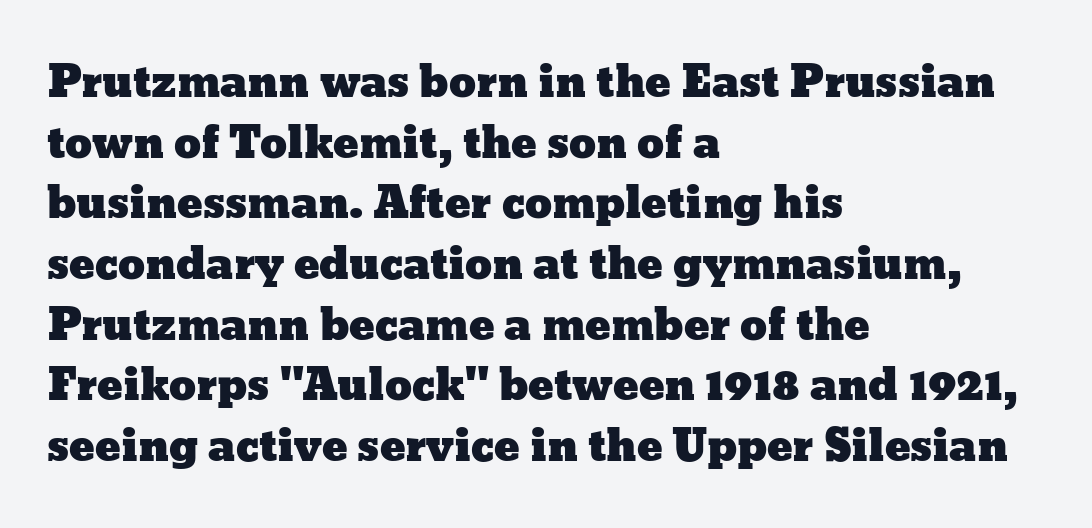
A student would call this left alignment; a typographer would say flush left, rag right. Regular leading. The gap between lines stays unmarked. Is the letter spacing exaggerated? No — it looks like the ordinary default. These lines are rendered in a variable-pitch font. Posture: upright roman.
